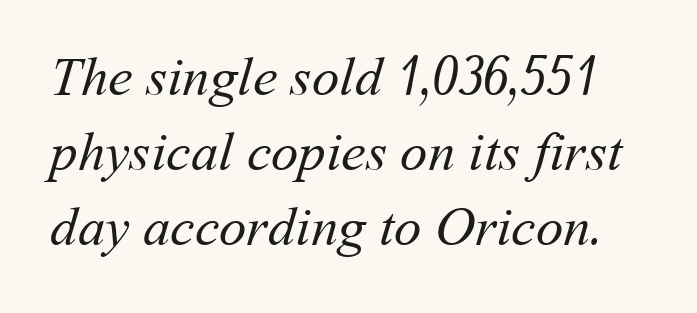
The letters advance in unequal steps, a hallmark of proportional type. Each new line begins a customary step beneath the previous one. Heft: none added — not bold. A bare baseline throughout the passage. Inter-character spacing is left at the font's built-in metrics.
